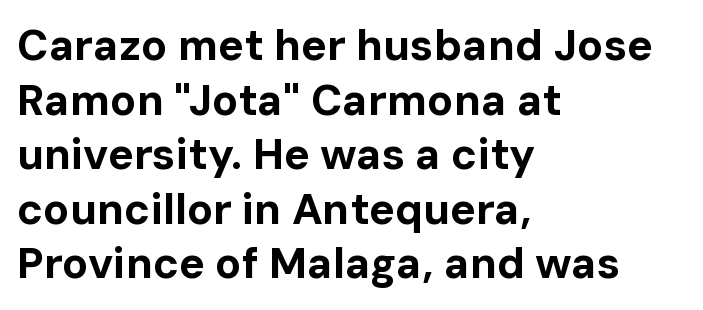
Q: Is the text bold? A: Yes.
Q: Is the text italic (slanted)? A: No, it is upright.
Q: Is the typeface a serif or a sans-serif typeface? A: Sans-serif.
Q: Is the text underlined? A: No.
Q: How is the paragraph aligned? A: Left-aligned.
Q: Is the spacing between letters normal or unusually wide? A: Normal.
Q: Is the spacing between lines tight, normal or loose? A: Normal.
Q: Width (condensed, normal, or wide)? A: Normal.
Q: Stroke contrast? A: Low.
Q: x-height? A: Medium.
Q: Monospaced? A: No.
